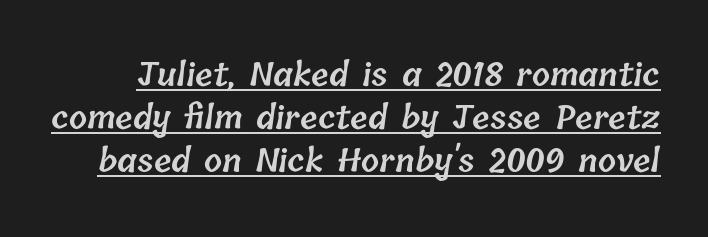
The letterforms sit shoulder to shoulder at normal distance. Descenders here cross a horizontal rule under the line. Stroke thickness is moderately raised; the sample reads as semibold. Here the designer chose a conventional face with non-uniform glyph widths. Does the leading feel generous? No, just average.
